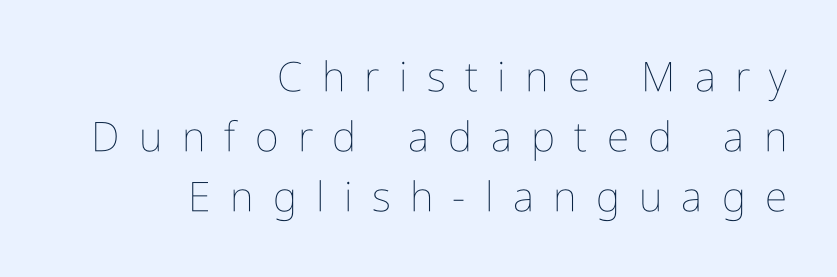
The image shows 41 px thin, condensed type, upright; set right-aligned, normal line spacing (1.46x), unusually wide letter spacing (+0.47 em), not underlined; low stroke contrast and a medium x-height.
